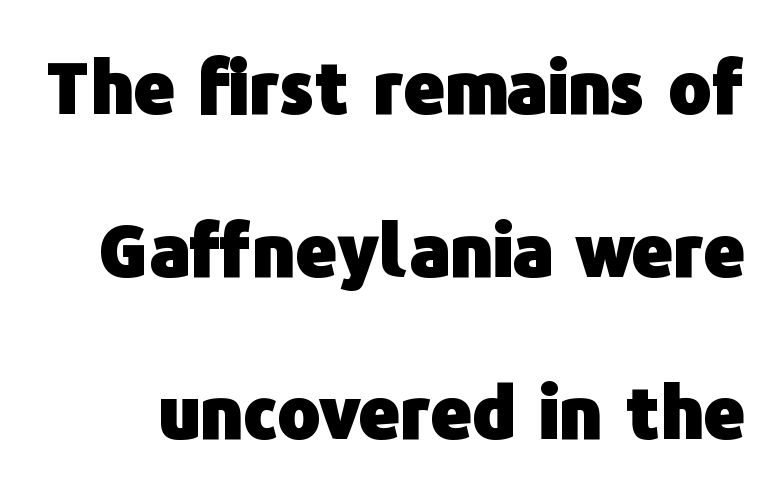
Here the glyphs are tracked normally, forming tight word shapes. Check under the words: just untouched page. Every stem runs plumb, perpendicular to the baseline. Heavy, bold letterforms. Proportional: the letters do not fall into vertical columns. No feet cap the strokes, marking this as sans-serif type.
